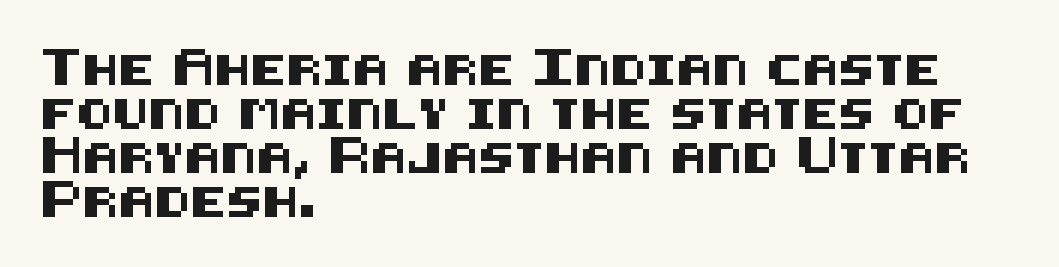
The image shows 30 px sans-serif type, upright; set left-aligned, normal line spacing (1.47x), normal letter spacing, not underlined; medium stroke contrast and a large x-height.
